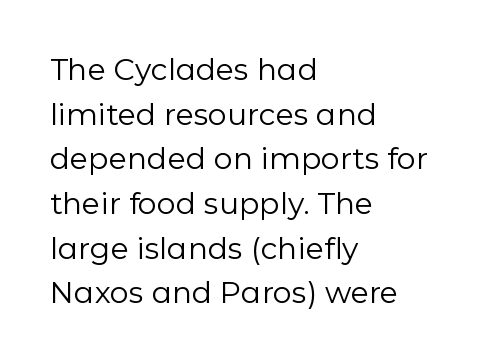
The image shows 30 px regular-weight sans-serif type, upright; set left-aligned, normal line spacing (1.49x), normal letter spacing, not underlined; low stroke contrast and a medium x-height.
